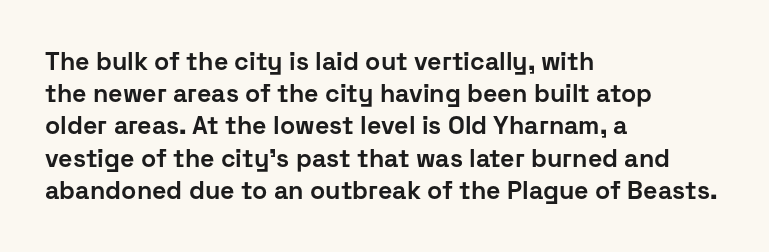
{"italic": "no", "bold": "yes", "underline": "no", "align": "left", "line_spacing": "normal", "line_spacing_ratio": 1.29, "letter_spacing": "normal", "letter_spacing_em": 0.0, "glyph_px": 25}
